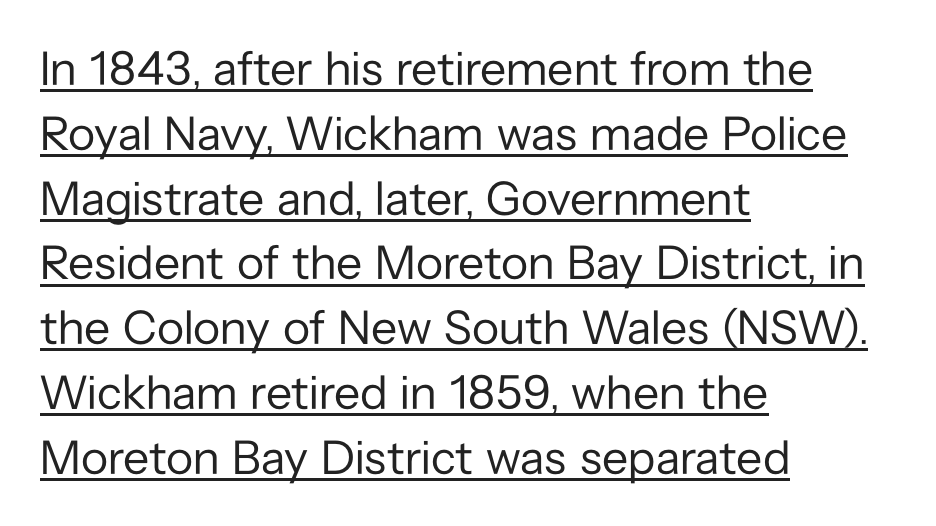
The image shows 48 px regular-weight sans-serif type, upright; set left-aligned, normal line spacing (1.35x), normal letter spacing, underlined; low stroke contrast and a medium x-height.
